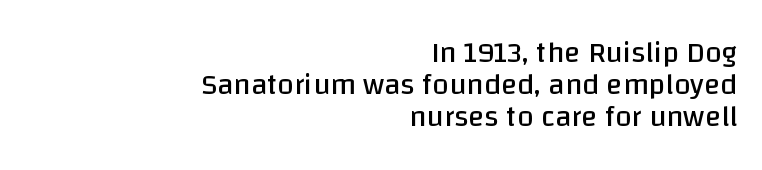
{"serif": "no", "italic": "no", "bold": "no", "weight": "regular", "width": "normal", "stroke_contrast": "low", "x_height": "large", "monospaced": "no", "underline": "no", "align": "right", "line_spacing": "tight", "line_spacing_ratio": 1.06, "letter_spacing": "normal", "letter_spacing_em": 0.0, "glyph_px": 30}
